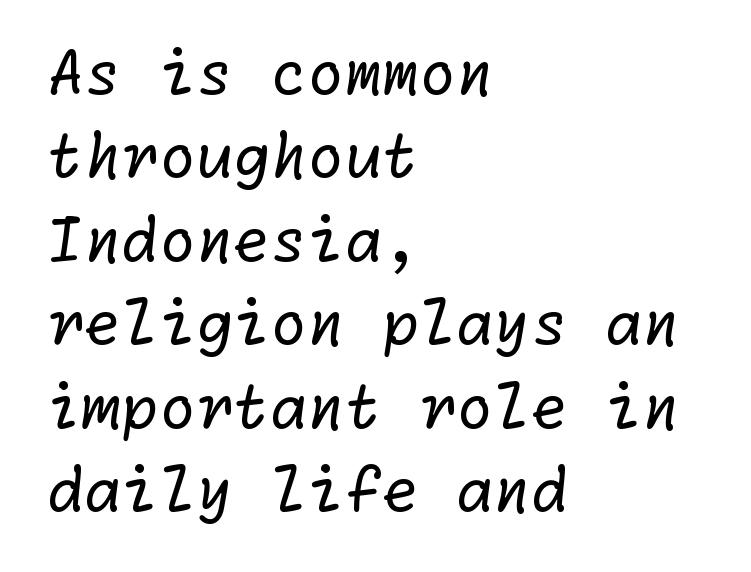
{"serif": "no", "bold": "no", "weight": "regular", "width": "normal", "stroke_contrast": "low", "x_height": "medium", "underline": "no", "align": "left", "line_spacing": "normal", "line_spacing_ratio": 1.39, "letter_spacing": "normal", "letter_spacing_em": 0.0, "glyph_px": 60}
